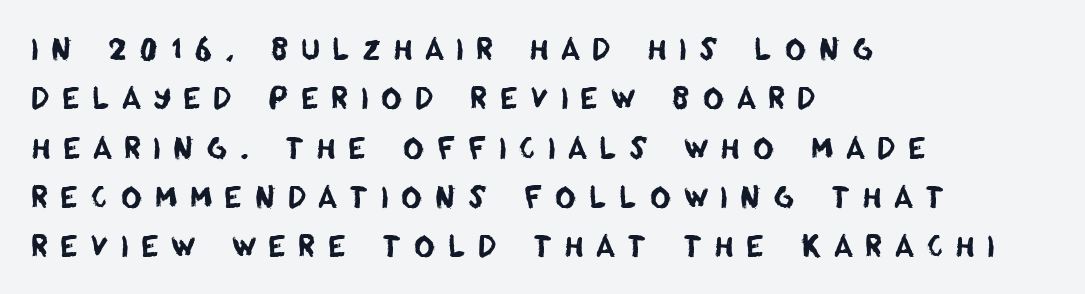
{"serif": "no", "width": "normal", "stroke_contrast": "low", "x_height": "large", "monospaced": "no", "underline": "no", "align": "left", "line_spacing": "normal", "line_spacing_ratio": 1.7, "letter_spacing": "wide", "letter_spacing_em": 0.41, "glyph_px": 29}
